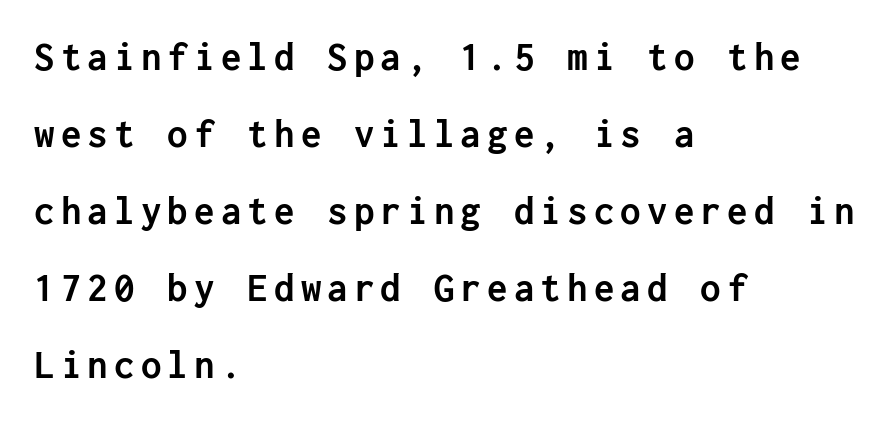
The image shows 41 px semibold sans-serif type, upright; set left-aligned, line spacing 1.88x, not underlined; low stroke contrast and a medium x-height.
